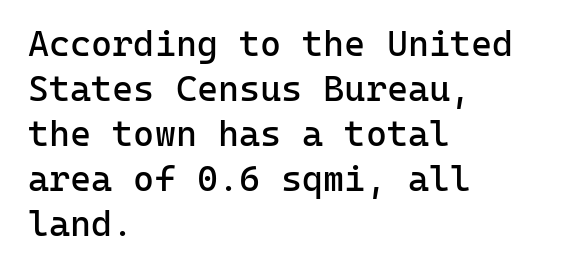
The image shows 36 px regular-weight sans-serif type, upright, monospaced; set left-aligned, normal line spacing (1.25x), normal letter spacing, not underlined; low stroke contrast and a medium x-height.
